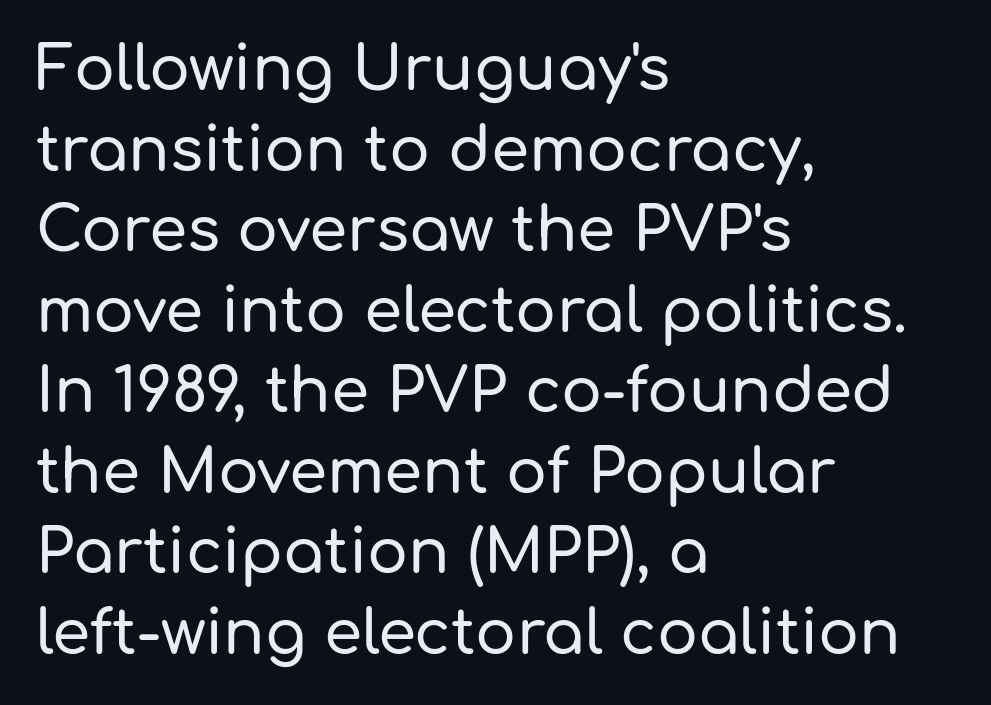
The image shows 61 px sans-serif type, upright; set left-aligned, normal line spacing (1.32x), normal letter spacing, not underlined; low stroke contrast and a medium x-height.
